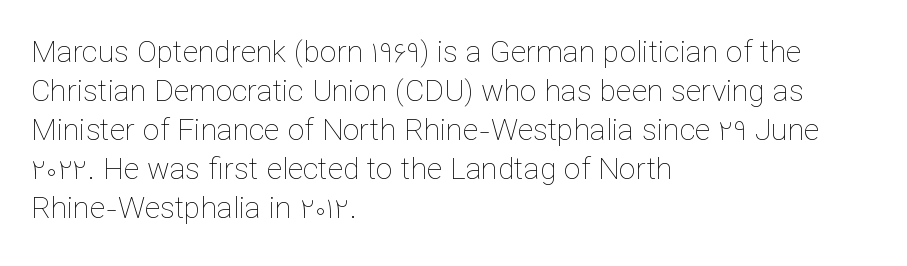
Posture: straight, roman, zero tilt. Spacing between characters is what you'd get straight out of the box. Whoever set this chose a conventional vertical rhythm. These lines are set flush left with a ragged right edge. Spacing verdict: proportional, widths tailored to each character.
